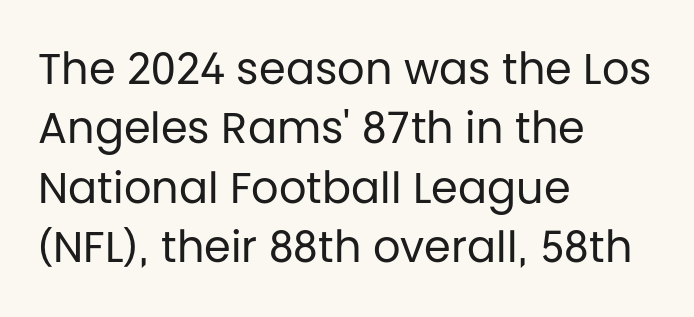
It's the straight-up-and-down kind of type. No feet cap the strokes, marking this as sans-serif type. Varying glyph widths throughout — classic text-font behaviour. No letter is thick-stroked: the sample isn't bold.
